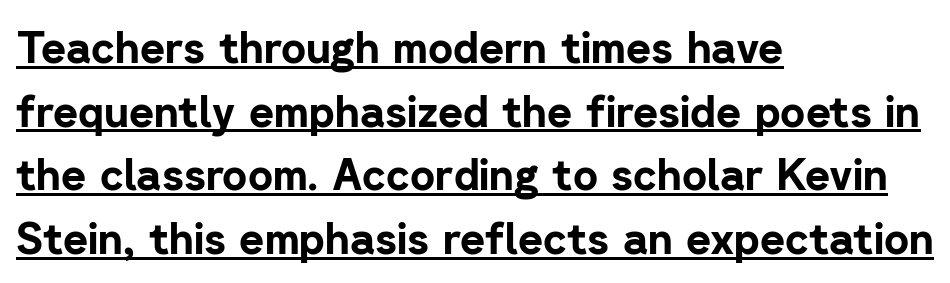
The image shows 43 px bold sans-serif type, upright; set left-aligned, normal line spacing (1.48x), normal letter spacing, underlined; low stroke contrast and a medium x-height.
